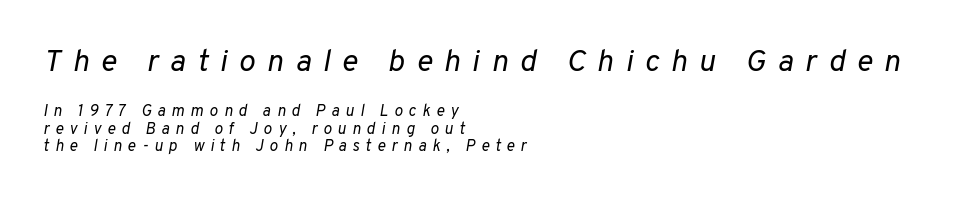
The image shows 31 px regular-weight type, italic (leaning right); set left-aligned, tight line spacing (1.08x), unusually wide letter spacing (+0.37 em), not underlined; the first (top) block is 1.94x larger; low stroke contrast and a medium x-height.
